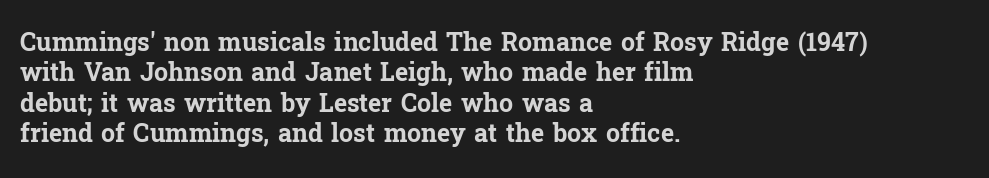
{"italic": "no", "bold": "yes", "underline": "no", "align": "left", "line_spacing_ratio": 1.22, "letter_spacing": "normal", "letter_spacing_em": 0.0, "glyph_px": 25}
